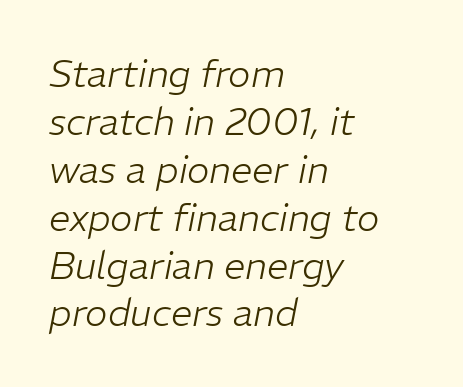
Honestly, the row spacing looks completely unremarkable. Has an underline been added? It has not. This sample has the flowing, uneven cadence of proportional lettering. No chunkiness to these letters — they're not bold.
